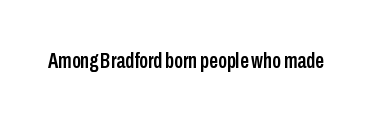
{"italic": "no", "underline": "no", "letter_spacing": "normal", "letter_spacing_em": 0.0, "glyph_px": 22}
